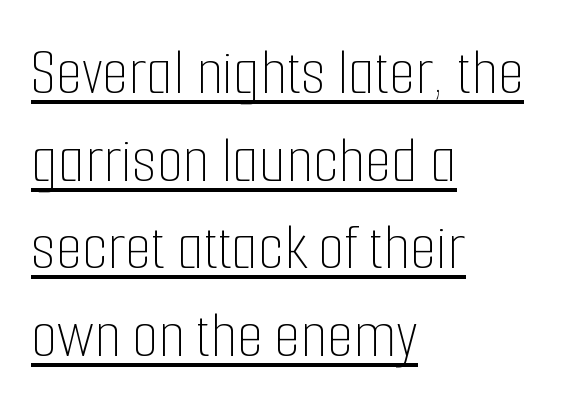
Beneath each row of characters lies a ruled line. Weight: not bold — regular or lighter. Posture: straight, roman, zero tilt. These lines are rendered in a variable-pitch font. Interline gaps are of average width in this sample.
